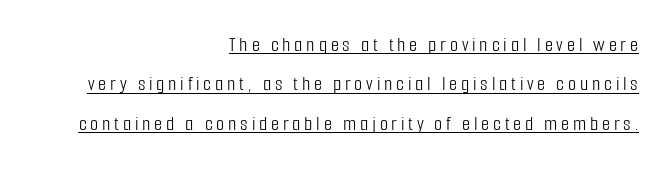
Q: Is the text bold? A: No.
Q: Is the text italic (slanted)? A: No, it is upright.
Q: Is the text underlined? A: Yes.
Q: How is the paragraph aligned? A: Right-aligned.
